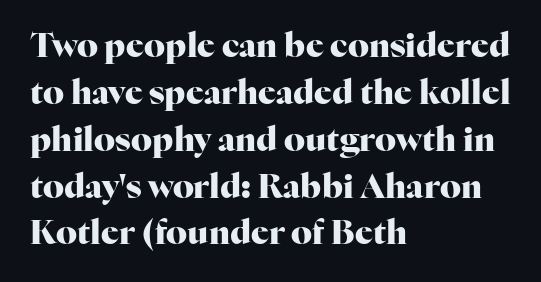
Q: Is the text bold? A: Yes.
Q: Is the text italic (slanted)? A: No, it is upright.
Q: Is the typeface a serif or a sans-serif typeface? A: Serif.
Q: Is the text underlined? A: No.
Q: How is the paragraph aligned? A: Left-aligned.
Q: Is the spacing between letters normal or unusually wide? A: Normal.
Q: Is the spacing between lines tight, normal or loose? A: Normal.
Q: Width (condensed, normal, or wide)? A: Normal.
Q: Stroke contrast? A: High.
Q: x-height? A: Medium.
Q: Monospaced? A: No.
